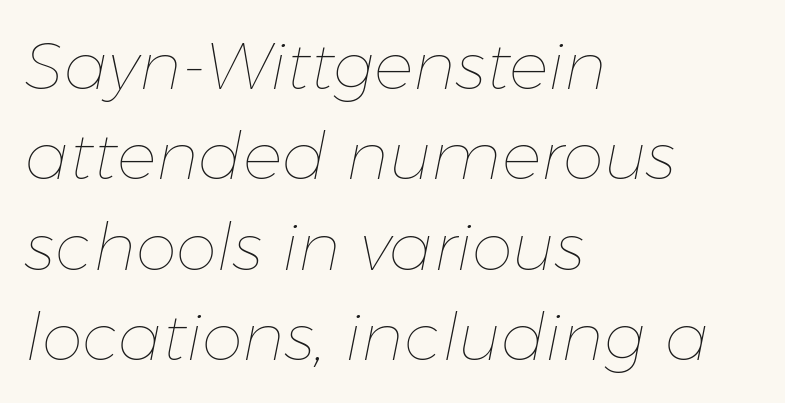
The image shows 66 px thin type, italic (leaning right); set left-aligned, normal line spacing (1.37x), normal letter spacing, not underlined; low stroke contrast and a medium x-height.
